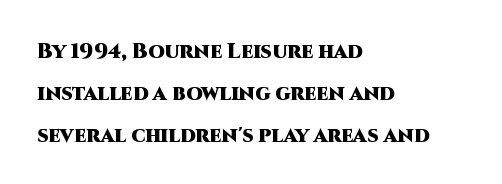
{"italic": "no", "bold": "yes", "underline": "no", "align": "left", "line_spacing": "loose", "line_spacing_ratio": 2.0, "letter_spacing": "normal", "letter_spacing_em": 0.0, "glyph_px": 21}
